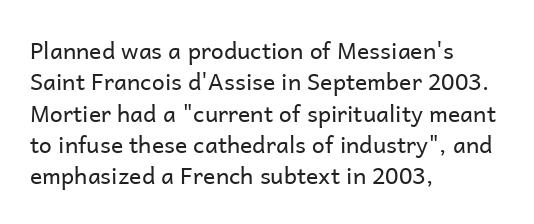
The image shows 23 px text type, upright; set left-aligned, normal line spacing (1.36x), normal letter spacing, not underlined.
